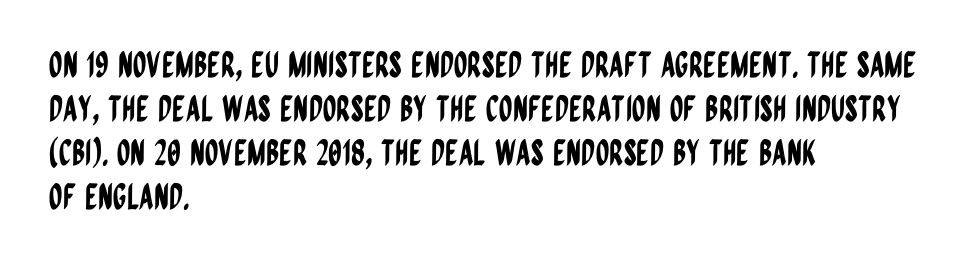
{"serif": "no", "italic": "no", "width": "condensed", "stroke_contrast": "low", "x_height": "large", "monospaced": "no", "underline": "no", "align": "left", "line_spacing": "normal", "line_spacing_ratio": 1.26, "letter_spacing": "normal", "letter_spacing_em": 0.0, "glyph_px": 35}
